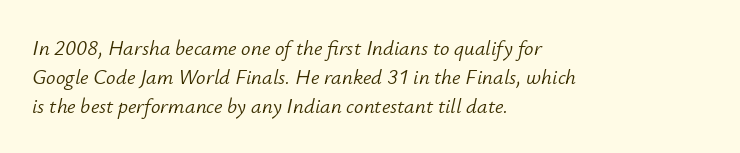
The glyphs are unaccompanied by any horizontal stroke below them. This sample uses plain, unmodified letter spacing. Italic? Definitely — the glyphs are oblique. Bold? No — there's no thickening of the strokes. If you drew a ruler down the left edge, every line would touch it.
